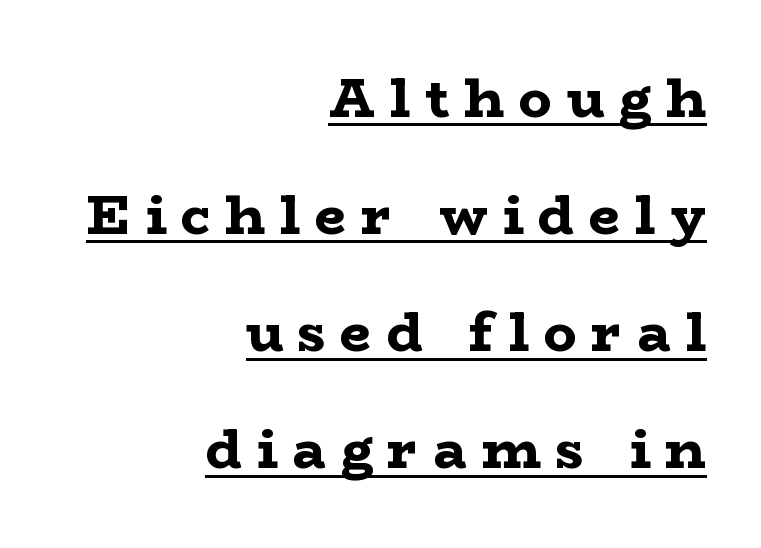
The image shows 55 px bold, wide serif type, upright; set right-aligned, loose line spacing (2.13x), unusually wide letter spacing (+0.27 em), underlined; low stroke contrast and a medium x-height.
